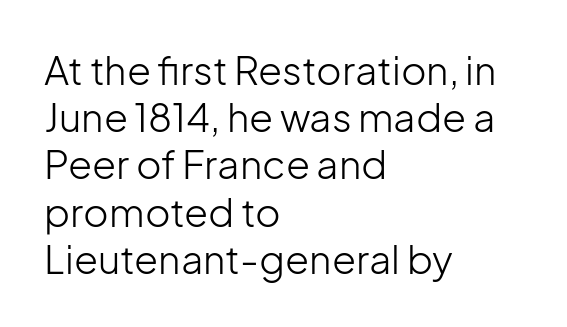
The image shows 39 px light sans-serif type, upright; set left-aligned, line spacing 1.21x, normal letter spacing, not underlined; low stroke contrast and a medium x-height.
